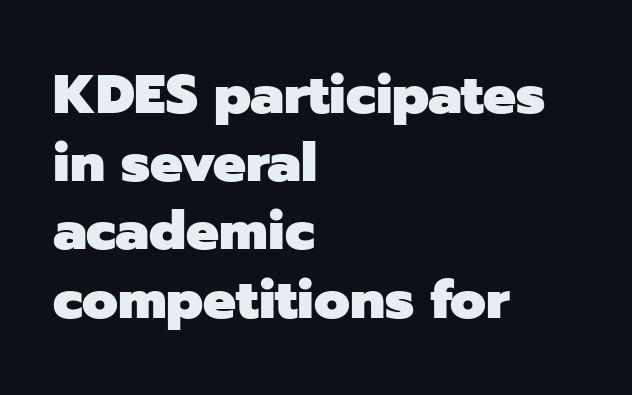
Weight: bold. The specimen reads as upright at a glance. You could not count columns in this text — the font is proportionally spaced. The gap between lines stays unmarked.
